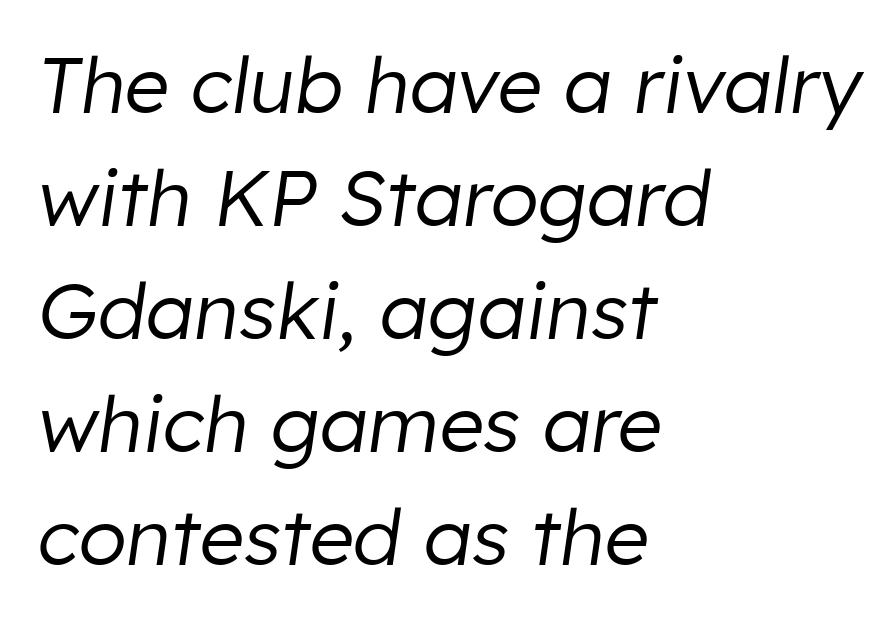
Q: Is the text bold? A: No.
Q: Is the text italic (slanted)? A: Yes, it leans right by about 8 degrees.
Q: Is the text underlined? A: No.
Q: How is the paragraph aligned? A: Left-aligned.
Q: Is the spacing between letters normal or unusually wide? A: Normal.
Q: Is the spacing between lines tight, normal or loose? A: Normal.
Q: Width (condensed, normal, or wide)? A: Normal.
Q: Stroke contrast? A: Low.
Q: x-height? A: Medium.
Q: Monospaced? A: No.
